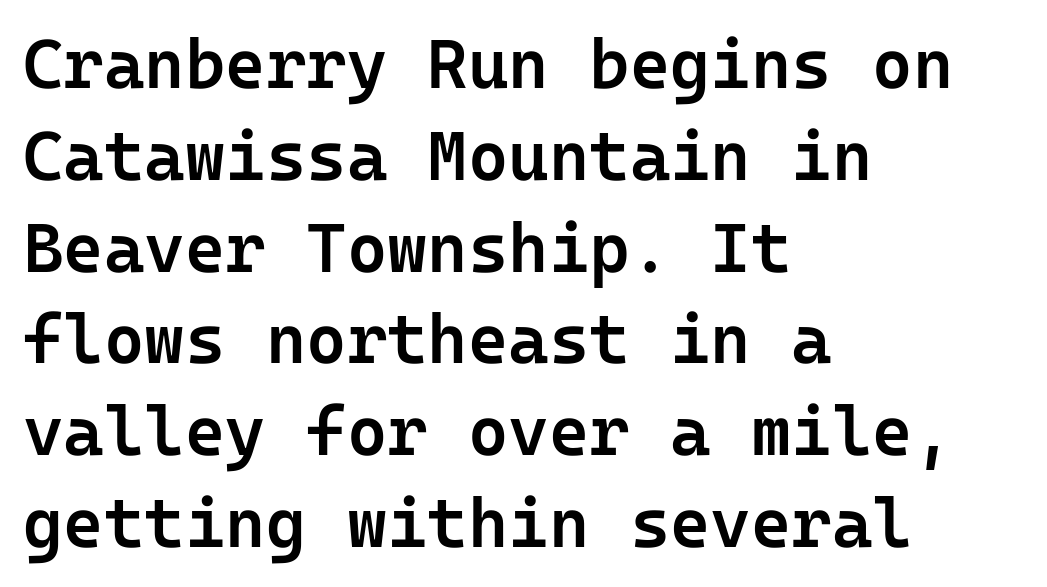
Q: Is the text bold? A: Semi-bold.
Q: Is the text italic (slanted)? A: No, it is upright.
Q: Is the typeface a serif or a sans-serif typeface? A: Sans-serif.
Q: Is the text underlined? A: No.
Q: How is the paragraph aligned? A: Left-aligned.
Q: Is the spacing between letters normal or unusually wide? A: Normal.
Q: Is the spacing between lines tight, normal or loose? A: Normal.
Q: Width (condensed, normal, or wide)? A: Normal.
Q: Stroke contrast? A: Low.
Q: x-height? A: Medium.
